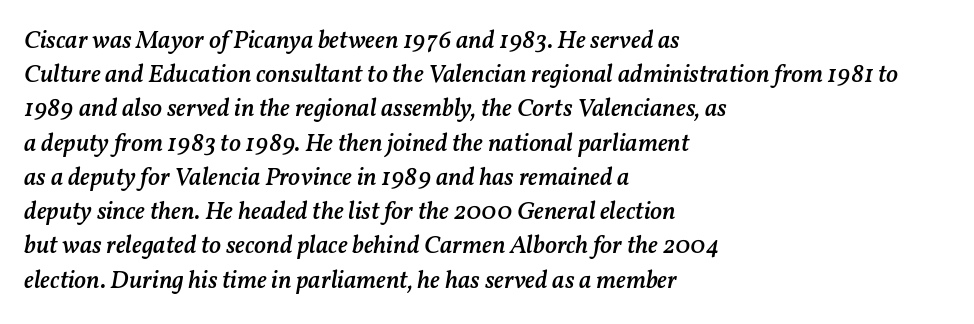
The image shows 25 px text type, italic (leaning right); set left-aligned, normal line spacing (1.37x), normal letter spacing, not underlined.
